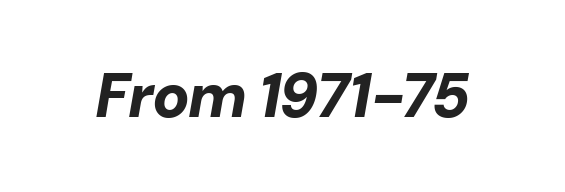
{"italic": "yes", "lean": "right", "slant_degrees": 10, "bold": "yes", "weight": "bold", "width": "normal", "stroke_contrast": "low", "x_height": "medium", "monospaced": "no", "underline": "no", "letter_spacing": "normal", "letter_spacing_em": 0.0, "glyph_px": 62}
